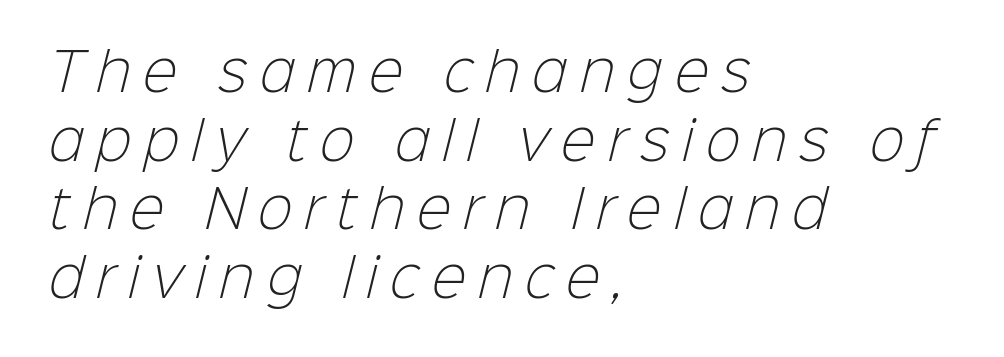
The image shows 52 px light sans-serif type; set left-aligned, normal line spacing (1.32x), unusually wide letter spacing (+0.24 em), not underlined; low stroke contrast and a medium x-height.
